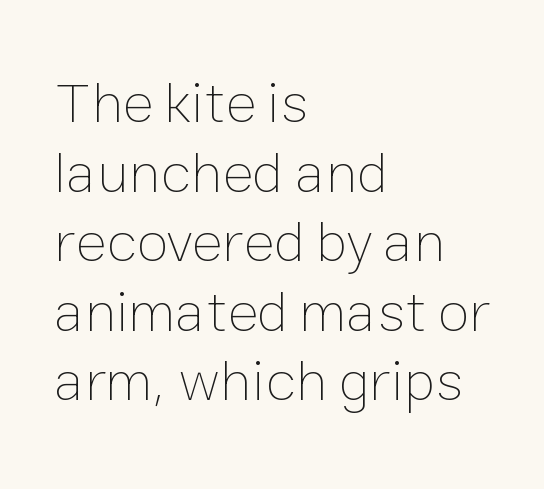
Q: Is the text bold? A: No.
Q: Is the text italic (slanted)? A: No, it is upright.
Q: Is the text underlined? A: No.
Q: How is the paragraph aligned? A: Left-aligned.
Q: Is the spacing between letters normal or unusually wide? A: Normal.
Q: Width (condensed, normal, or wide)? A: Normal.
Q: Stroke contrast? A: Low.
Q: x-height? A: Medium.
Q: Monospaced? A: No.
